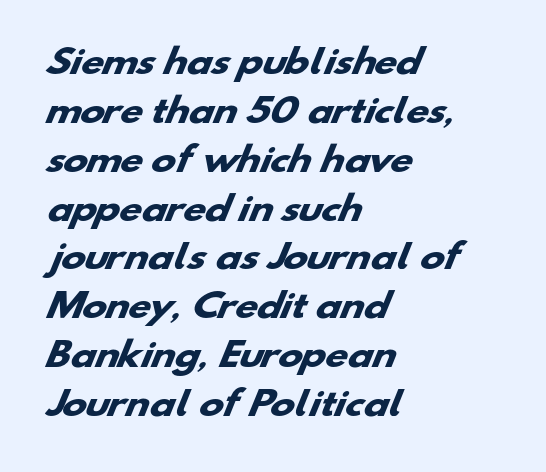
The image shows 33 px heavy, wide sans-serif type; set left-aligned, normal line spacing (1.48x), normal letter spacing, not underlined; low stroke contrast and a small x-height.
